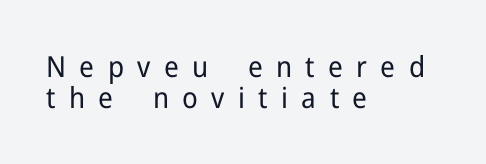
{"serif": "no", "italic": "no", "bold": "no", "weight": "regular", "width": "normal", "stroke_contrast": "low", "x_height": "medium", "monospaced": "no", "underline": "no", "align": "left", "line_spacing": "tight", "line_spacing_ratio": 1.07, "letter_spacing": "wide", "letter_spacing_em": 0.46, "glyph_px": 29}
